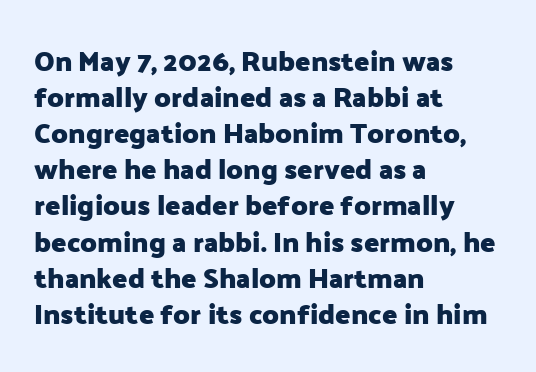
The image shows 28 px heavy sans-serif type, upright; set left-aligned, normal line spacing (1.29x), normal letter spacing, not underlined; low stroke contrast and a medium x-height.
